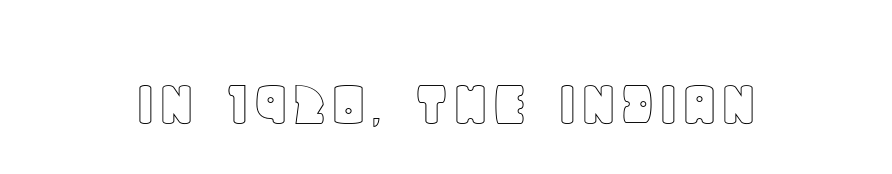
The image shows 68 px text type, upright; set normal letter spacing, not underlined; a large x-height.
